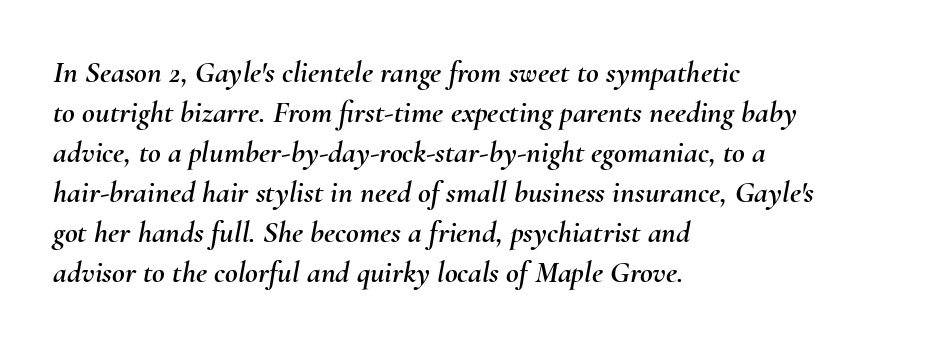
The image shows 31 px text type, italic (leaning right); set left-aligned, normal line spacing (1.29x), normal letter spacing, not underlined; medium stroke contrast and a small x-height.
